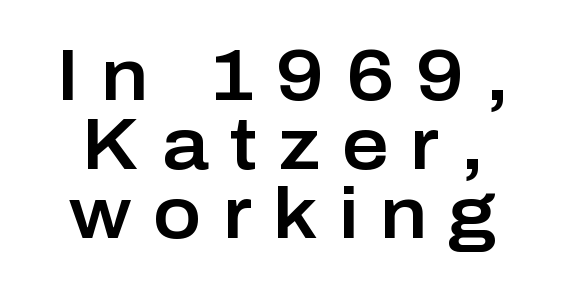
The image shows 72 px sans-serif type, upright; set tight line spacing (0.96x), unusually wide letter spacing (+0.3 em), not underlined; low stroke contrast and a medium x-height.
